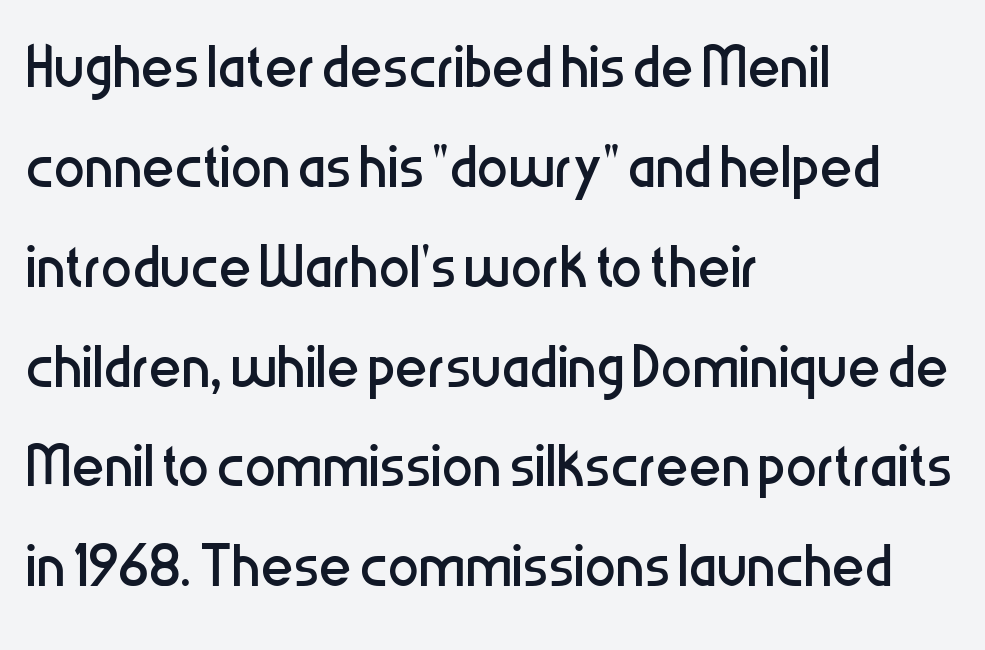
{"serif": "no", "italic": "no", "bold": "no", "weight": "regular", "width": "condensed", "stroke_contrast": "low", "x_height": "medium", "monospaced": "no", "underline": "no", "align": "left", "line_spacing": "normal", "line_spacing_ratio": 1.28, "letter_spacing": "normal", "letter_spacing_em": 0.0, "glyph_px": 78}
